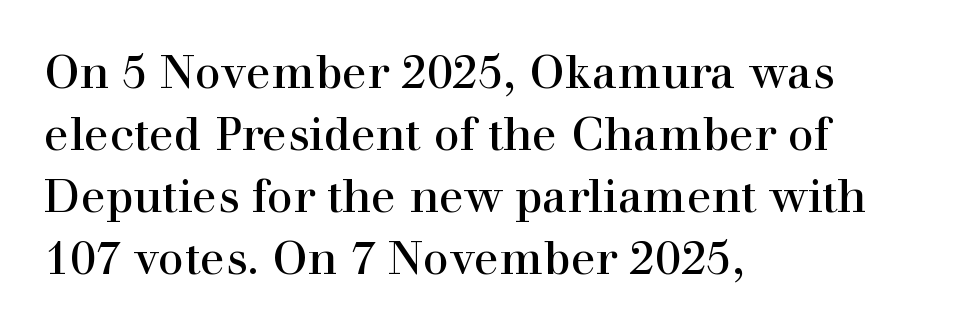
Weight: regular or lighter. The type family on display is of the serif kind. Does the copy run flush right? No — it runs flush left. Spacing verdict: proportional, widths tailored to each character.
